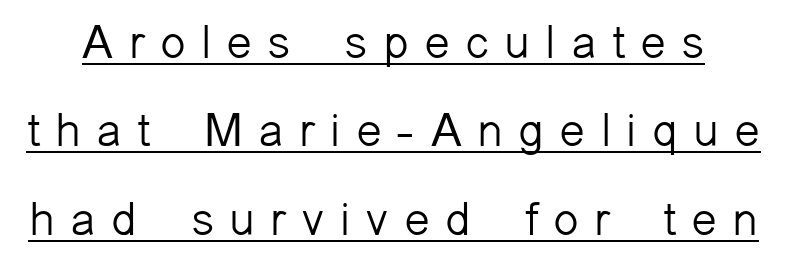
{"serif": "no", "italic": "no", "bold": "no", "weight": "light", "width": "normal", "stroke_contrast": "low", "x_height": "medium", "monospaced": "no", "underline": "yes", "line_spacing_ratio": 1.88, "letter_spacing": "wide", "letter_spacing_em": 0.32, "glyph_px": 47}
